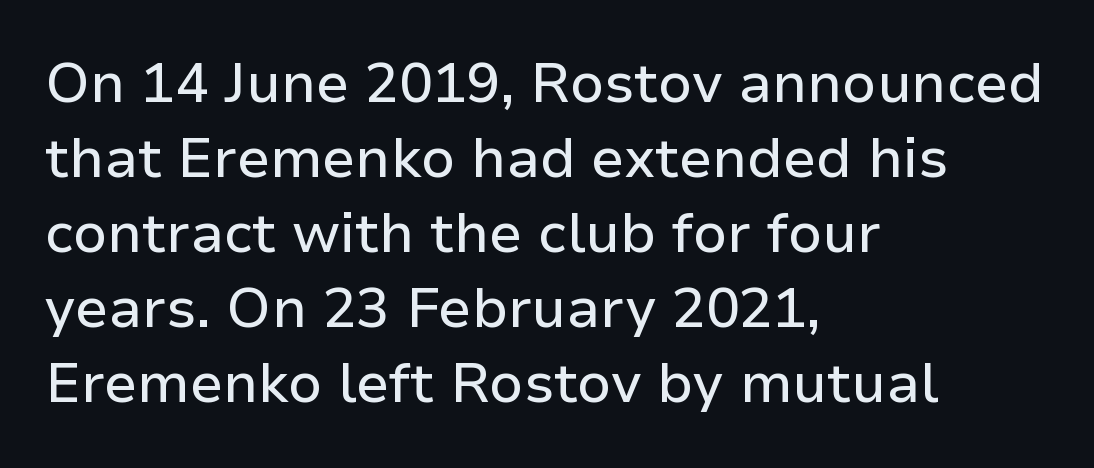
The image shows 56 px sans-serif type, upright; set left-aligned, normal line spacing (1.34x), normal letter spacing, not underlined; low stroke contrast and a medium x-height.
